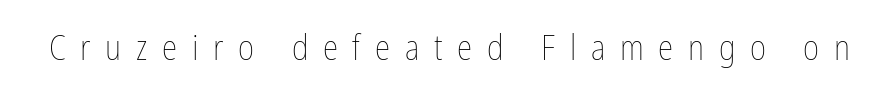
{"italic": "no", "bold": "no", "weight": "thin", "width": "condensed", "stroke_contrast": "low", "x_height": "medium", "monospaced": "no", "underline": "no", "letter_spacing": "wide", "letter_spacing_em": 0.42, "glyph_px": 35}
